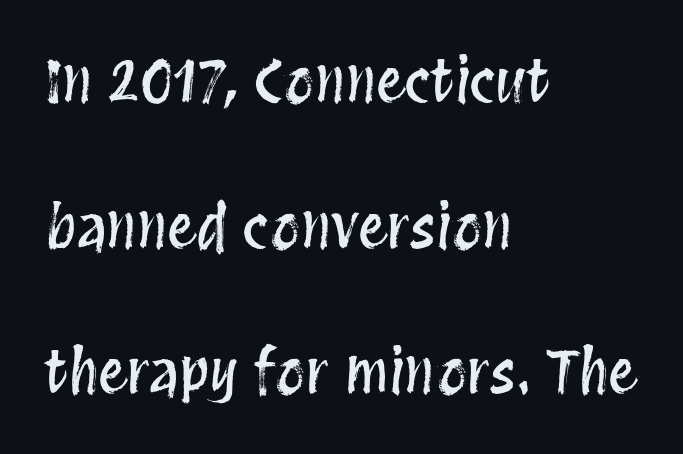
{"italic": "no", "width": "condensed", "stroke_contrast": "medium", "x_height": "large", "monospaced": "no", "underline": "no", "align": "left", "line_spacing": "loose", "line_spacing_ratio": 2.47, "letter_spacing": "normal", "letter_spacing_em": 0.0, "glyph_px": 59}
